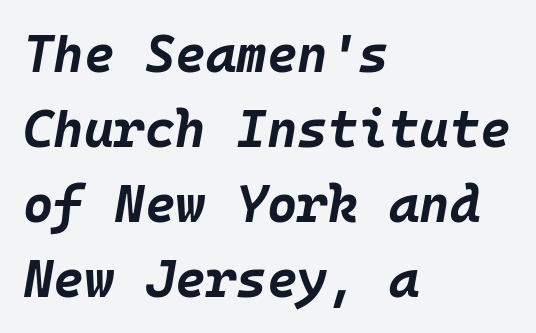
The image shows 52 px bold type, italic (leaning right), monospaced; set left-aligned, normal line spacing (1.44x), normal letter spacing, not underlined; low stroke contrast and a large x-height.
